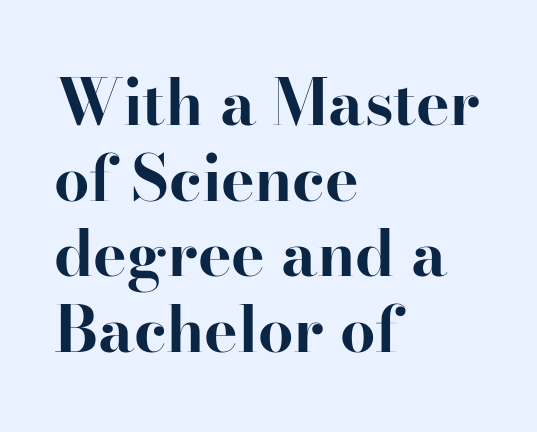
{"serif": "yes", "italic": "no", "bold": "yes", "weight": "bold", "width": "normal", "stroke_contrast": "high", "x_height": "small", "monospaced": "no", "underline": "no", "align": "left", "line_spacing_ratio": 1.2, "letter_spacing": "normal", "letter_spacing_em": 0.0, "glyph_px": 63}
